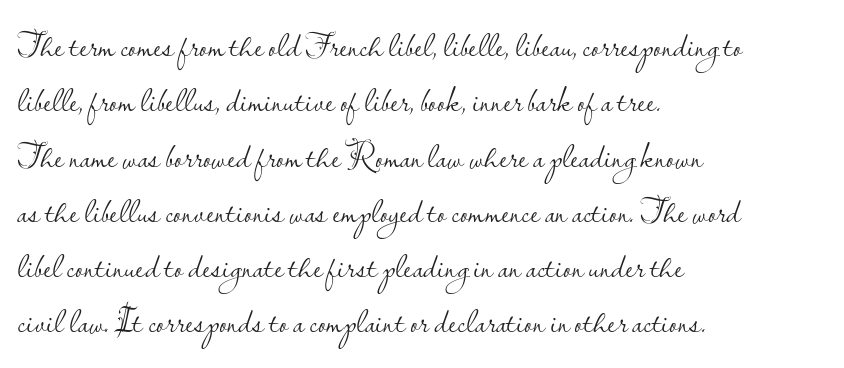
{"serif": "no", "bold": "no", "weight": "light", "width": "normal", "stroke_contrast": "low", "x_height": "small", "monospaced": "no", "underline": "no", "align": "left", "line_spacing": "normal", "line_spacing_ratio": 1.58, "letter_spacing": "normal", "letter_spacing_em": 0.0, "glyph_px": 35}
